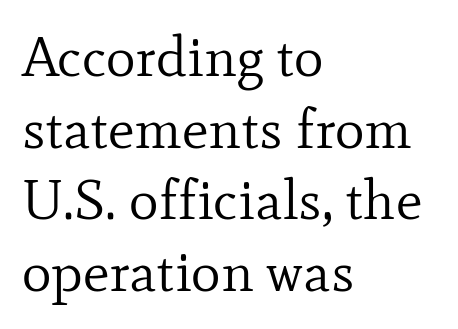
Q: Is the text bold? A: No.
Q: Is the text italic (slanted)? A: No, it is upright.
Q: Is the typeface a serif or a sans-serif typeface? A: Serif.
Q: Is the text underlined? A: No.
Q: How is the paragraph aligned? A: Left-aligned.
Q: Is the spacing between letters normal or unusually wide? A: Normal.
Q: Is the spacing between lines tight, normal or loose? A: Normal.
Q: Width (condensed, normal, or wide)? A: Normal.
Q: Stroke contrast? A: Low.
Q: x-height? A: Small.
Q: Monospaced? A: No.
